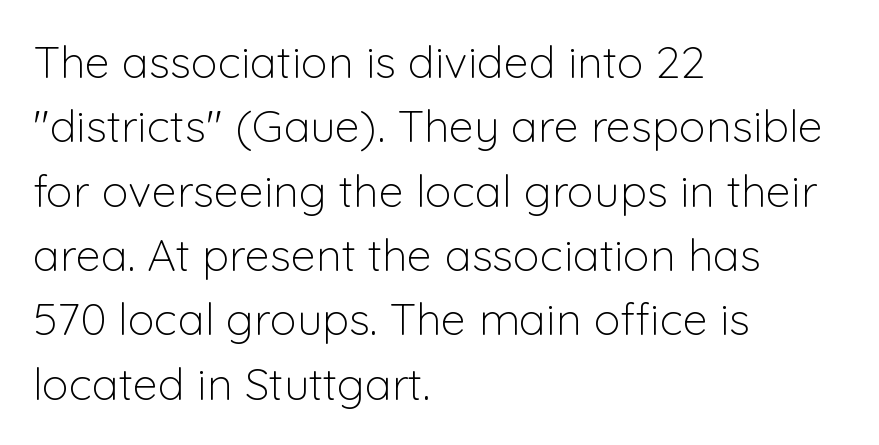
Q: Is the text bold? A: No.
Q: Is the text italic (slanted)? A: No, it is upright.
Q: Is the typeface a serif or a sans-serif typeface? A: Sans-serif.
Q: Is the text underlined? A: No.
Q: How is the paragraph aligned? A: Left-aligned.
Q: Is the spacing between letters normal or unusually wide? A: Normal.
Q: Is the spacing between lines tight, normal or loose? A: Normal.
Q: Width (condensed, normal, or wide)? A: Normal.
Q: Stroke contrast? A: Low.
Q: x-height? A: Medium.
Q: Monospaced? A: No.
